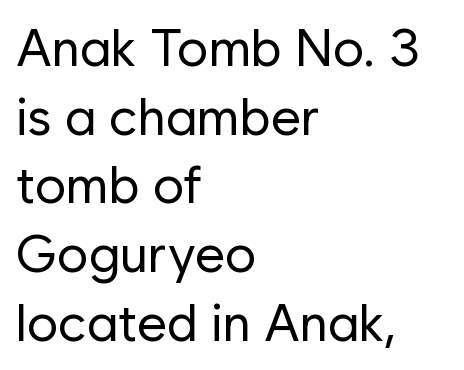
The lettering holds an erect, upright posture throughout. These lines keep a tight, regular rhythm from letter to letter. Lines of text with bare space underneath. Does the copy run flush right? No — it runs flush left. Bold? No — there's no thickening of the strokes. You could not count columns in this text — the font is proportionally spaced.
